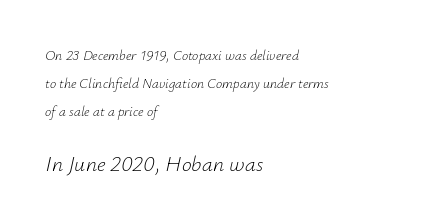
Q: Is the text bold? A: No.
Q: Is the text italic (slanted)? A: Yes, it leans right by about 12 degrees.
Q: Is the text underlined? A: No.
Q: How is the paragraph aligned? A: Left-aligned.
Q: Is the spacing between letters normal or unusually wide? A: Normal.
Q: Is the spacing between lines tight, normal or loose? A: Loose.
Q: Which block of text is set in a larger size, the first (top) or the second (bottom)? A: The second (bottom) one.
